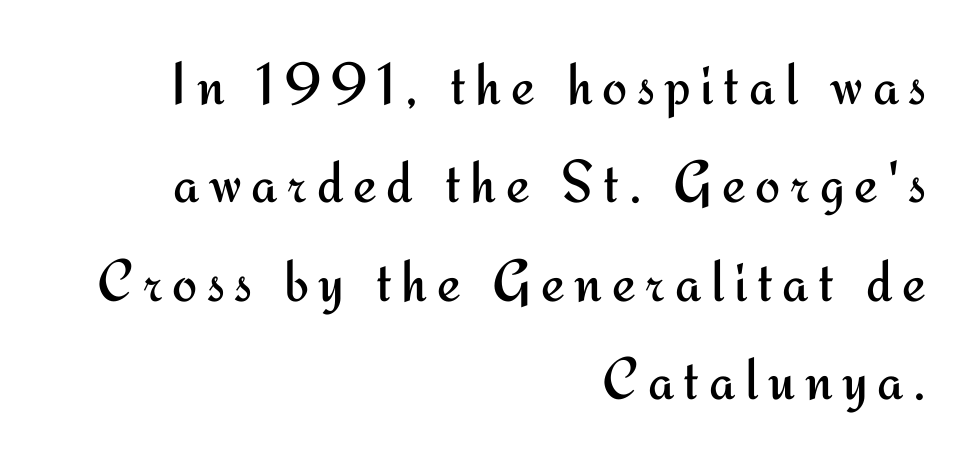
The image shows 60 px regular-weight sans-serif type, upright; set right-aligned, normal line spacing (1.64x), not underlined; medium stroke contrast and a small x-height.
